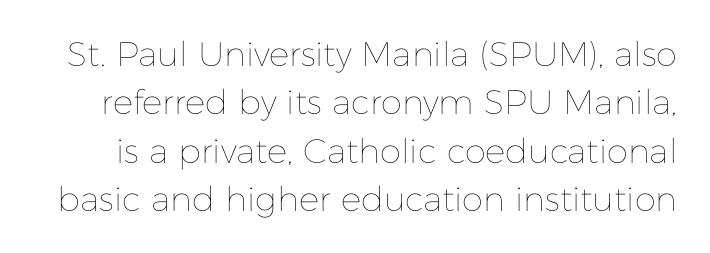
Q: Is the text bold? A: No.
Q: Is the text italic (slanted)? A: No, it is upright.
Q: Is the text underlined? A: No.
Q: Is the spacing between letters normal or unusually wide? A: Normal.
Q: Is the spacing between lines tight, normal or loose? A: Normal.
Q: Width (condensed, normal, or wide)? A: Normal.
Q: Stroke contrast? A: Low.
Q: x-height? A: Medium.
Q: Monospaced? A: No.
